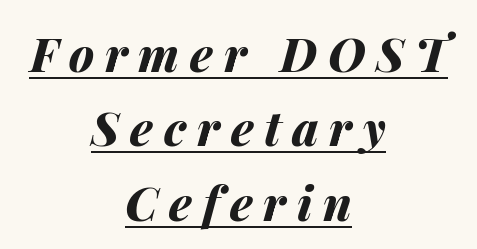
Q: Is the text bold? A: Yes.
Q: Is the text italic (slanted)? A: Yes, it leans right by about 14 degrees.
Q: Is the text underlined? A: Yes.
Q: How is the paragraph aligned? A: Centered.
Q: Is the spacing between letters normal or unusually wide? A: Unusually wide.
Q: Is the spacing between lines tight, normal or loose? A: Normal.
Q: Width (condensed, normal, or wide)? A: Normal.
Q: Stroke contrast? A: Medium.
Q: x-height? A: Medium.
Q: Monospaced? A: No.
